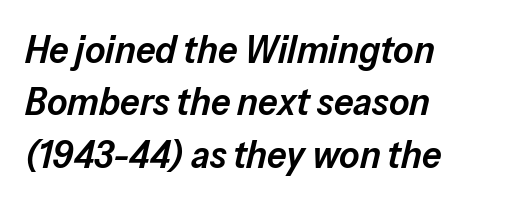
Is there much room between lines? A standard amount, neither cramped nor airy. The string is rendered with underlining switched off. Each letter keeps its own natural width here, so spacing adapts to shape. No extra tracking has been applied to these lines.
